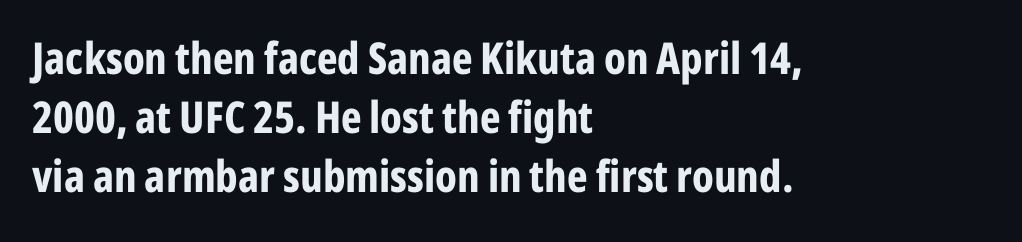
The image shows 44 px bold, condensed sans-serif type, upright; set left-aligned, normal line spacing (1.34x), normal letter spacing, not underlined; low stroke contrast and a medium x-height.
